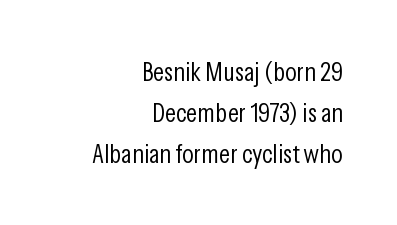
{"italic": "no", "bold": "no", "underline": "no", "align": "right", "line_spacing": "normal", "line_spacing_ratio": 1.51, "letter_spacing": "normal", "letter_spacing_em": 0.0, "glyph_px": 27}
